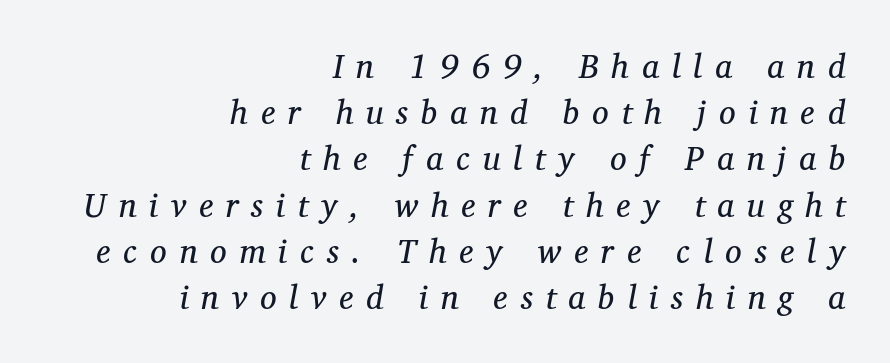
The image shows 33 px regular-weight serif type, italic (leaning right); set right-aligned, normal line spacing (1.4x), unusually wide letter spacing (+0.39 em), not underlined; medium stroke contrast and a medium x-height.
